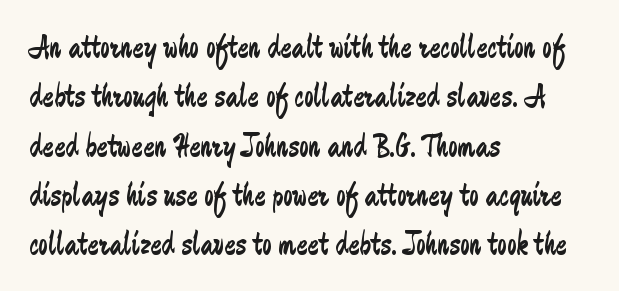
Q: Is the text bold? A: No.
Q: Is the text italic (slanted)? A: Yes.
Q: Is the typeface a serif or a sans-serif typeface? A: Sans-serif.
Q: Is the text underlined? A: No.
Q: How is the paragraph aligned? A: Left-aligned.
Q: Is the spacing between letters normal or unusually wide? A: Normal.
Q: Is the spacing between lines tight, normal or loose? A: Normal.
Q: Width (condensed, normal, or wide)? A: Condensed.
Q: Stroke contrast? A: Low.
Q: x-height? A: Medium.
Q: Monospaced? A: No.
